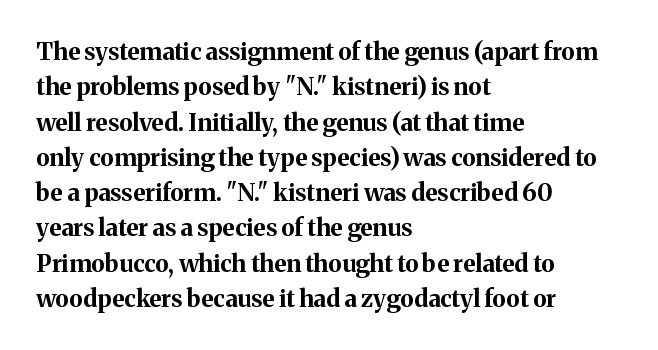
The baseline area is clear. Rendered with straight, roman letterforms. The face used here has the dense, thick strokes of a bold. One-word summary of the alignment: left.
